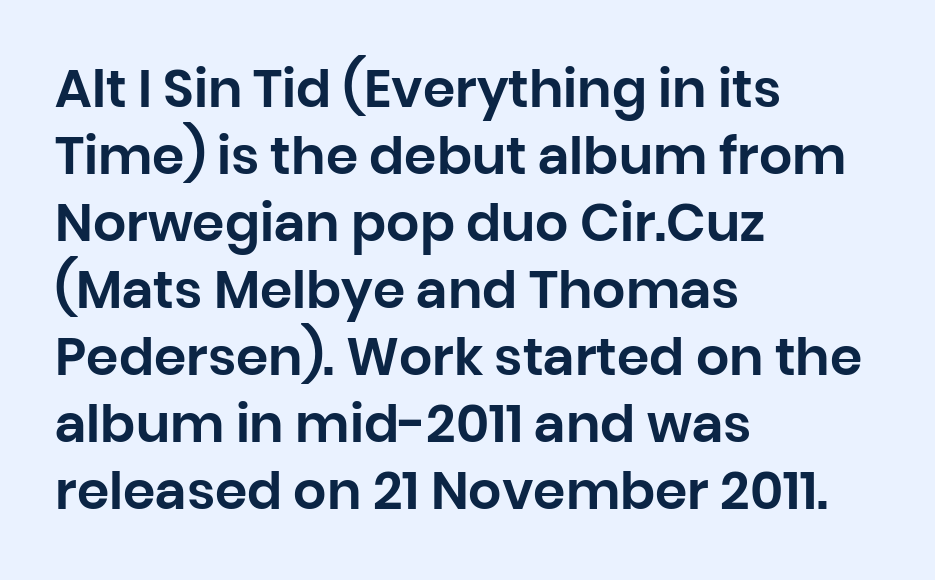
Nobody touched the tracking dial on this one. Glance below the letters and you will spot only blank space. A typesetter would label this face a sans. Regarding leading, the lines here are spaced in the standard way.
